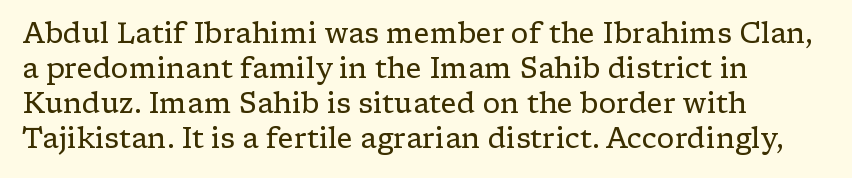
{"serif": "yes", "italic": "no", "bold": "no", "weight": "regular", "width": "wide", "stroke_contrast": "low", "x_height": "medium", "monospaced": "no", "underline": "no", "align": "left", "line_spacing": "normal", "line_spacing_ratio": 1.25, "letter_spacing": "normal", "letter_spacing_em": 0.0, "glyph_px": 28}
